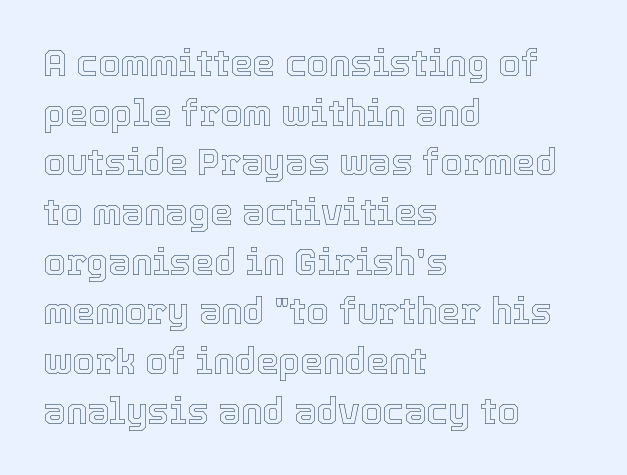
Q: Is the text italic (slanted)? A: No, it is upright.
Q: Is the text underlined? A: No.
Q: How is the paragraph aligned? A: Left-aligned.
Q: Is the spacing between letters normal or unusually wide? A: Normal.
Q: Is the spacing between lines tight, normal or loose? A: Normal.
Q: Width (condensed, normal, or wide)? A: Normal.
Q: x-height? A: Medium.
Q: Monospaced? A: No.
